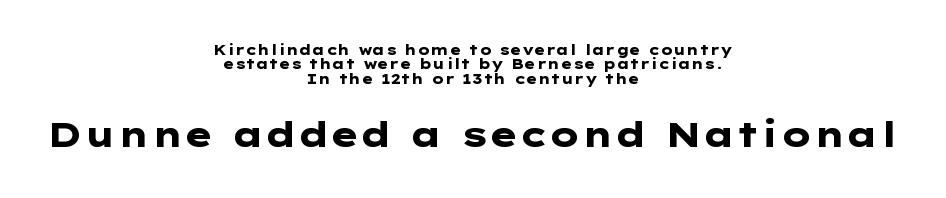
The image shows 35 px heavy, wide sans-serif type, upright; set centered, tight line spacing (1.03x), normal letter spacing, not underlined; the second (bottom) block is 2.5x larger; low stroke contrast and a medium x-height.
